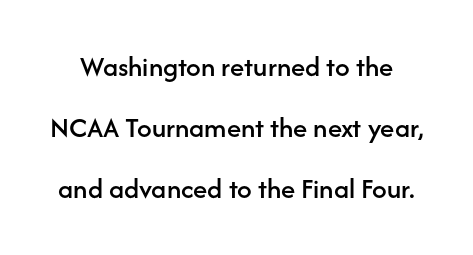
Q: Is the text italic (slanted)? A: No, it is upright.
Q: Is the typeface a serif or a sans-serif typeface? A: Sans-serif.
Q: Is the text underlined? A: No.
Q: Is the spacing between letters normal or unusually wide? A: Normal.
Q: Is the spacing between lines tight, normal or loose? A: Loose.
Q: Width (condensed, normal, or wide)? A: Normal.
Q: Stroke contrast? A: Low.
Q: x-height? A: Medium.
Q: Monospaced? A: No.
